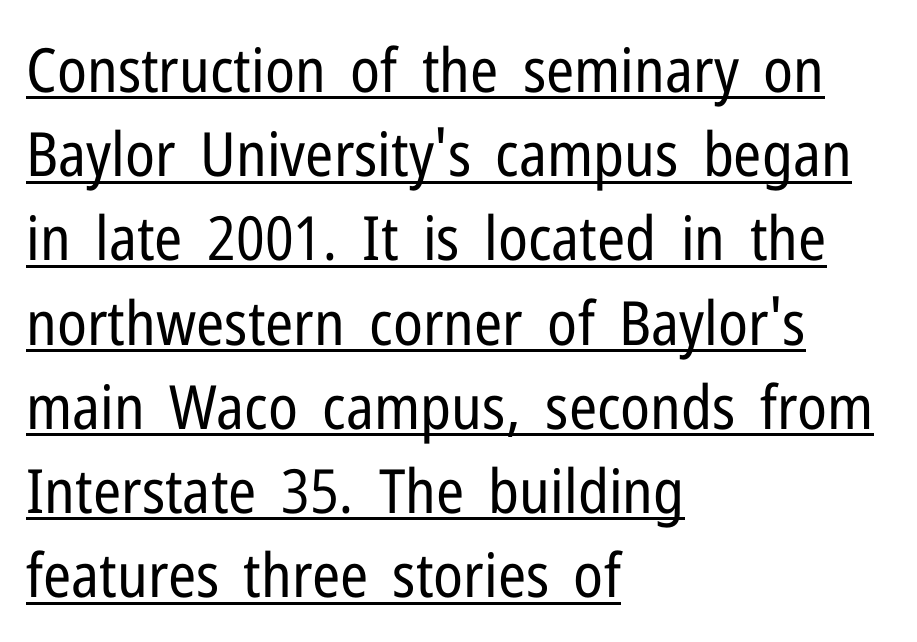
Observe the absence of serifs on each vertical stroke in this sample. Line beginnings align vertically; line endings do not. What's the leading like? Ordinary, nothing unusual. You could not count columns in this text — the font is proportionally spaced. This sample uses an upright cut, with every glyph sitting square on the baseline.
